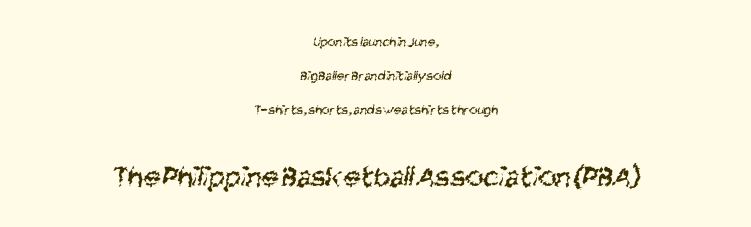
Honestly, the rows look like they've been pulled way apart. The tracking reads as untouched default to a designer's eye. Short and long lines alike share a common midpoint. Summary of weight: not heavy and not bold.
